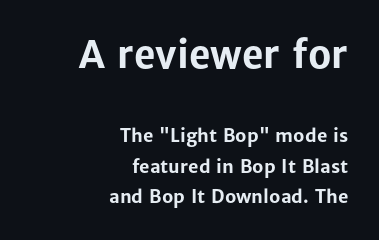
Q: Is the text bold? A: Yes.
Q: Is the text italic (slanted)? A: No, it is upright.
Q: Is the typeface a serif or a sans-serif typeface? A: Sans-serif.
Q: Is the text underlined? A: No.
Q: How is the paragraph aligned? A: Right-aligned.
Q: Is the spacing between letters normal or unusually wide? A: Normal.
Q: Which block of text is set in a larger size, the first (top) or the second (bottom)? A: The first (top) one.
Q: Width (condensed, normal, or wide)? A: Normal.
Q: Stroke contrast? A: Low.
Q: x-height? A: Medium.
Q: Monospaced? A: No.
